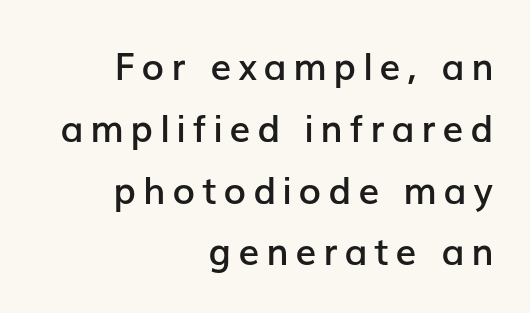
The image shows 37 px semibold sans-serif type, upright; set right-aligned, normal line spacing (1.67x), not underlined; low stroke contrast and a medium x-height.
